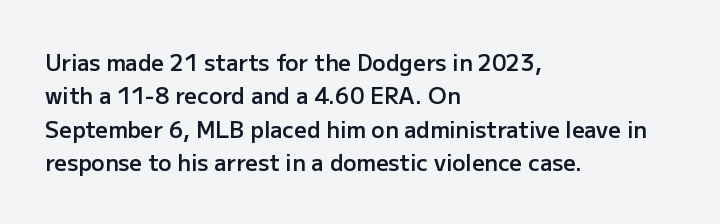
{"italic": "no", "bold": "semi", "underline": "no", "align": "left", "line_spacing": "normal", "line_spacing_ratio": 1.52, "letter_spacing": "normal", "letter_spacing_em": 0.0, "glyph_px": 22}
